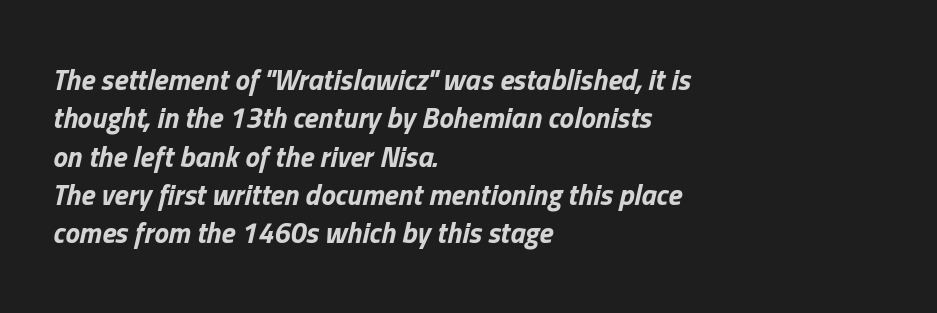
Q: Is the text bold? A: Yes.
Q: Is the text italic (slanted)? A: Yes, it leans right by about 13 degrees.
Q: Is the text underlined? A: No.
Q: How is the paragraph aligned? A: Left-aligned.
Q: Is the spacing between letters normal or unusually wide? A: Normal.
Q: Is the spacing between lines tight, normal or loose? A: Normal.
Q: Width (condensed, normal, or wide)? A: Normal.
Q: Stroke contrast? A: Low.
Q: x-height? A: Medium.
Q: Monospaced? A: No.
